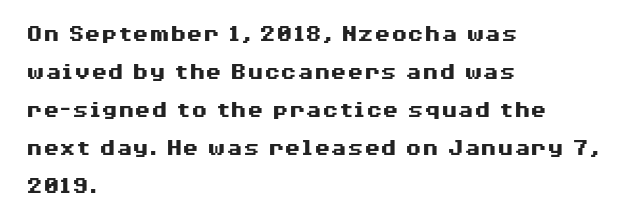
Q: Is the text bold? A: Yes.
Q: Is the text italic (slanted)? A: No, it is upright.
Q: Is the text underlined? A: No.
Q: How is the paragraph aligned? A: Left-aligned.
Q: Is the spacing between letters normal or unusually wide? A: Normal.
Q: Is the spacing between lines tight, normal or loose? A: Normal.
